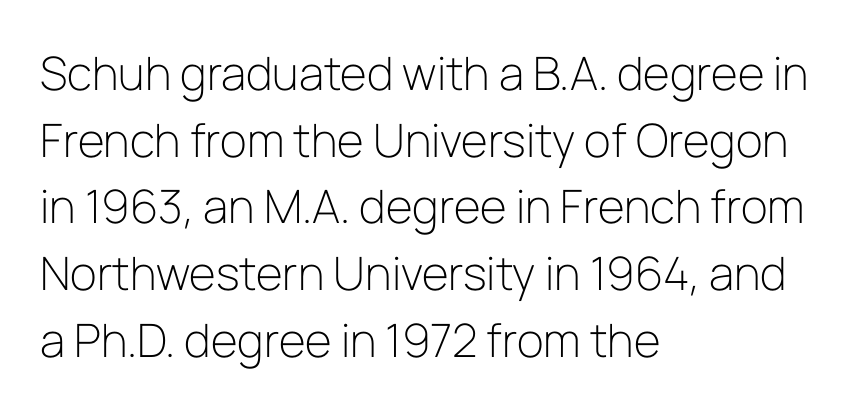
The image shows 46 px light sans-serif type, upright; set left-aligned, normal line spacing (1.45x), normal letter spacing, not underlined; low stroke contrast and a medium x-height.
